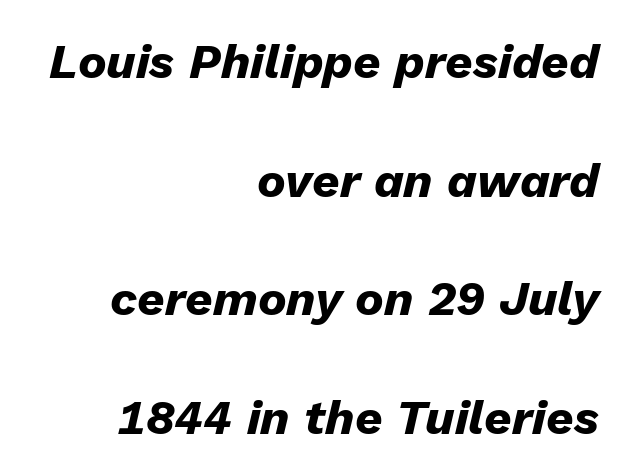
The image shows 48 px heavy type, italic (leaning right); set right-aligned, loose line spacing (2.47x), normal letter spacing, not underlined; low stroke contrast and a medium x-height.
